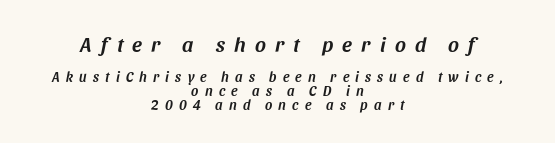
The image shows 21 px text type, italic (leaning right); set centered, tight line spacing (0.98x), unusually wide letter spacing (+0.44 em), not underlined; the first (top) block is 1.5x larger.
